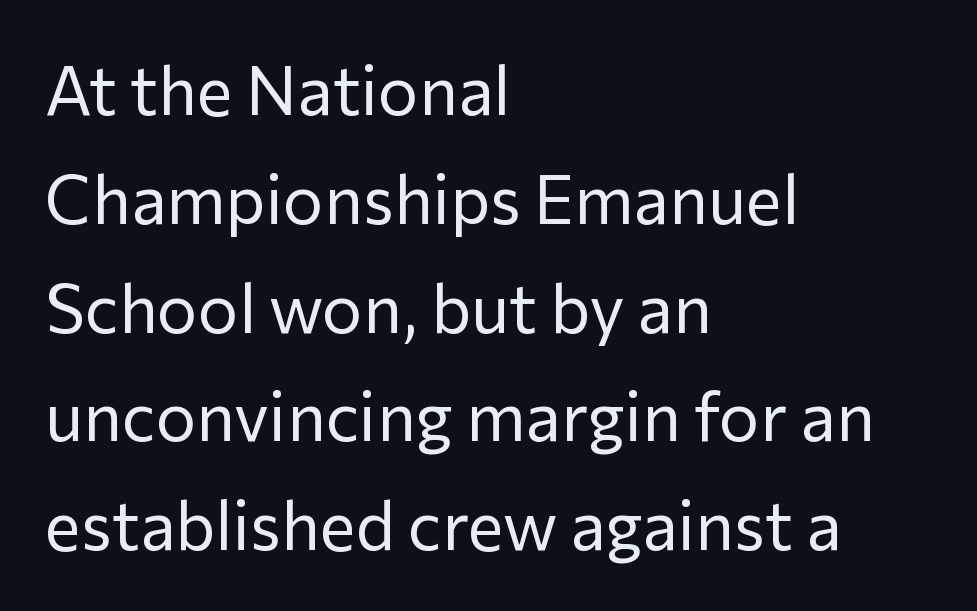
The passage shown has conventional tracking throughout. The font is comparable to plain body text, perhaps lighter. The specimen omits any rule beneath the text block's lines. Tall strokes in this sample are plumb rather than angled.
